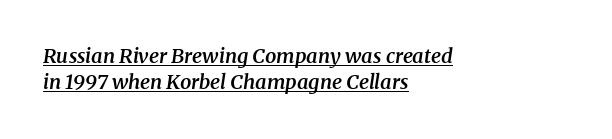
Q: Is the text bold? A: Semi-bold.
Q: Is the text italic (slanted)? A: Yes, it leans right by about 8 degrees.
Q: Is the text underlined? A: Yes.
Q: How is the paragraph aligned? A: Left-aligned.
Q: Is the spacing between letters normal or unusually wide? A: Normal.
Q: Is the spacing between lines tight, normal or loose? A: Normal.
